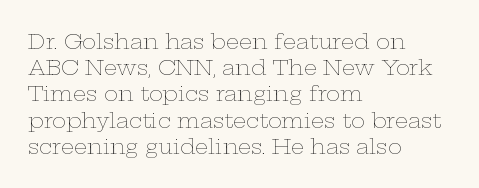
Does extra space separate the letters? No, they use regular spacing. Layout note: lines flush left. The area under the type is left untouched. This reads as an unemphasized weight, regular at the heaviest. This is roman type, the default non-slanted kind. Vertical spacing — default.
